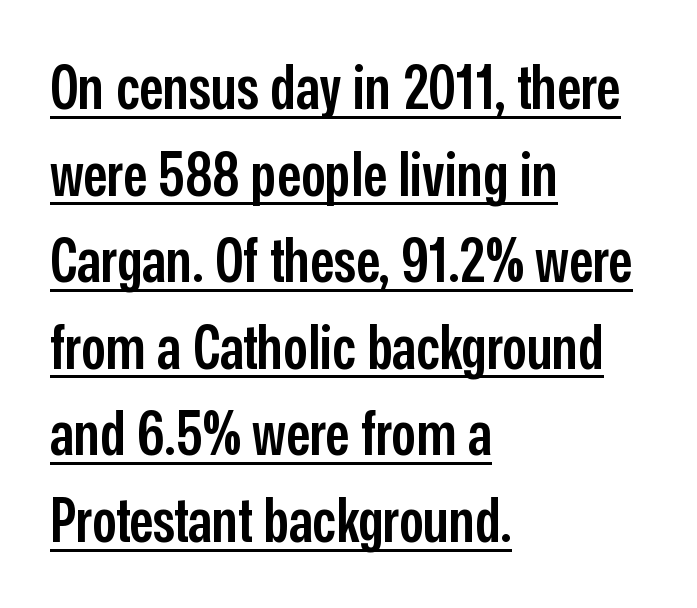
Notice how a bar underscores the lettering throughout. The glyphs have the mass of a demibold cut, below bold. The passage shown is typed in a proportional face where columns would drift. Default kerning and tracking; the words read as compact shapes. Layout note: lines flush left. What's the leading like? Ordinary, nothing unusual.
